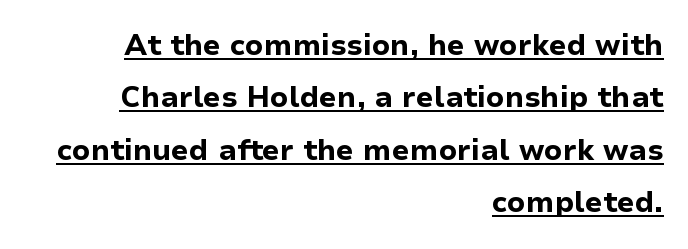
{"serif": "no", "italic": "no", "bold": "yes", "weight": "bold", "width": "normal", "stroke_contrast": "low", "x_height": "medium", "monospaced": "no", "underline": "yes", "align": "right", "line_spacing_ratio": 1.81, "letter_spacing": "normal", "letter_spacing_em": 0.0, "glyph_px": 29}
